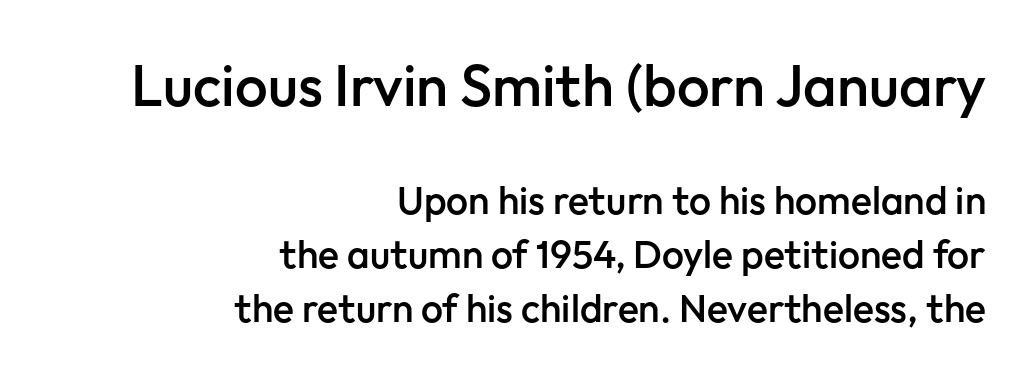
Caption: semibold face, moderately heavy strokes. Is this a fixed-width face? No — the glyphs have proportional, varying widths. Top chunk: large. Bottom chunk: small. Tall strokes in this sample are plumb rather than angled. Any mark beneath the type? The region is blank. Note: no serifs on the glyphs.
